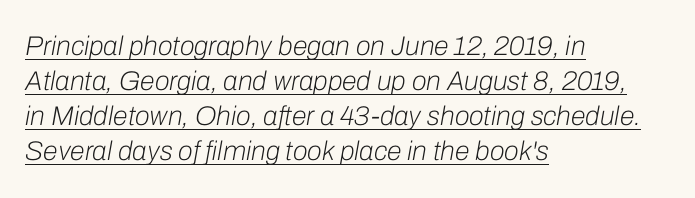
Q: Is the text bold? A: No.
Q: Is the text italic (slanted)? A: Yes, it leans right by about 10 degrees.
Q: Is the text underlined? A: Yes.
Q: How is the paragraph aligned? A: Left-aligned.
Q: Is the spacing between letters normal or unusually wide? A: Normal.
Q: Is the spacing between lines tight, normal or loose? A: Normal.
